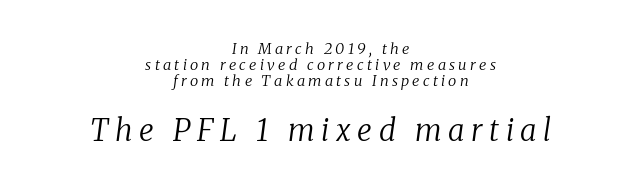
{"serif": "yes", "italic": "yes", "lean": "right", "slant_degrees": 8, "bold": "no", "weight": "regular", "width": "normal", "stroke_contrast": "low", "x_height": "medium", "monospaced": "no", "underline": "no", "align": "center", "line_spacing": "tight", "line_spacing_ratio": 1.07, "letter_spacing": "wide", "letter_spacing_em": 0.22, "larger_block": "second", "size_ratio": 2.0, "glyph_px": 30}
